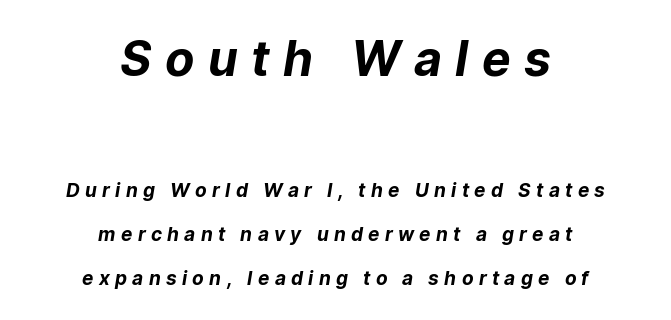
Q: Is the text bold? A: Yes.
Q: Is the typeface a serif or a sans-serif typeface? A: Sans-serif.
Q: Is the text underlined? A: No.
Q: How is the paragraph aligned? A: Centered.
Q: Is the spacing between letters normal or unusually wide? A: Unusually wide.
Q: Is the spacing between lines tight, normal or loose? A: Loose.
Q: Which block of text is set in a larger size, the first (top) or the second (bottom)? A: The first (top) one.
Q: Width (condensed, normal, or wide)? A: Normal.
Q: Stroke contrast? A: Low.
Q: x-height? A: Medium.
Q: Monospaced? A: No.
